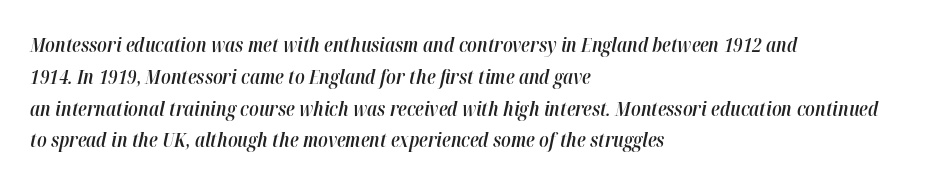
The image shows 20 px text type, italic (leaning right); set left-aligned, normal line spacing (1.59x), normal letter spacing, not underlined.
